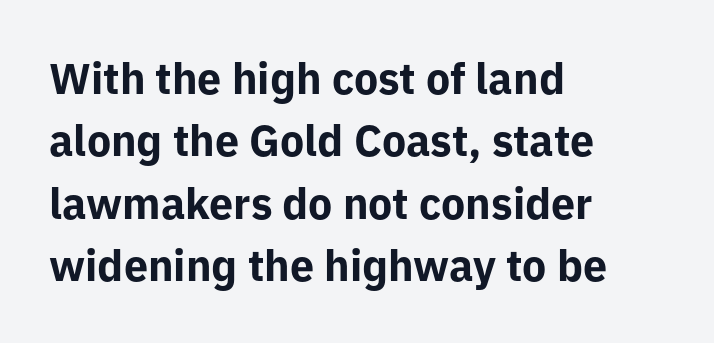
A sans-serif font was chosen for this passage. All the whitespace from short lines collects on the right. Each letter keeps its own natural width here, so spacing adapts to shape. The lettering stays uniformly vertical, giving the passage a roman look. Is there much room between lines? A standard amount, neither cramped nor airy.
